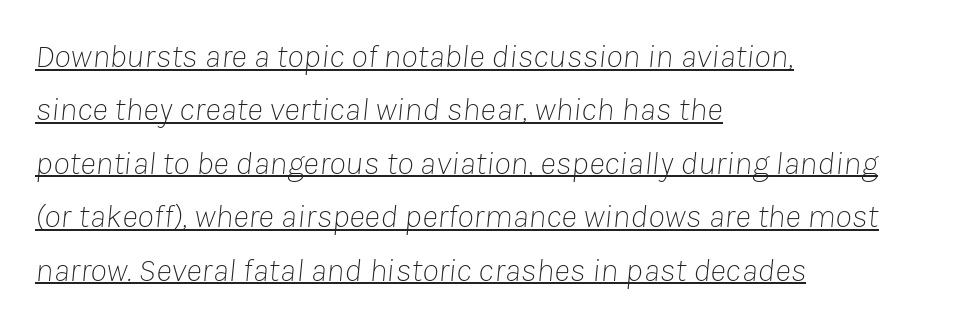
Q: Is the text bold? A: No.
Q: Is the text italic (slanted)? A: Yes, it leans right by about 8 degrees.
Q: Is the text underlined? A: Yes.
Q: How is the paragraph aligned? A: Left-aligned.
Q: Is the spacing between letters normal or unusually wide? A: Normal.
Q: Is the spacing between lines tight, normal or loose? A: Normal.
Q: Width (condensed, normal, or wide)? A: Normal.
Q: Stroke contrast? A: Low.
Q: x-height? A: Medium.
Q: Monospaced? A: No.
